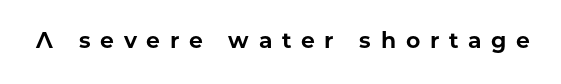
{"italic": "no", "bold": "yes", "underline": "no", "letter_spacing": "wide", "letter_spacing_em": 0.44, "glyph_px": 22}
